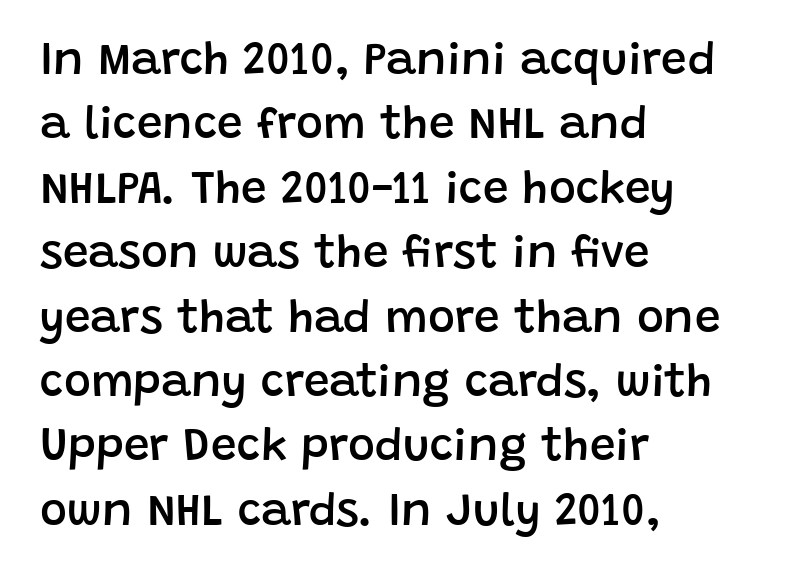
The image shows 46 px semibold sans-serif type, upright; set left-aligned, normal line spacing (1.4x), normal letter spacing, not underlined; low stroke contrast and a large x-height.
